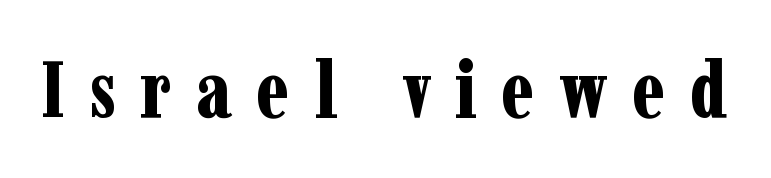
Q: Is the text bold? A: Yes.
Q: Is the text italic (slanted)? A: No, it is upright.
Q: Is the typeface a serif or a sans-serif typeface? A: Serif.
Q: Is the text underlined? A: No.
Q: Is the spacing between letters normal or unusually wide? A: Unusually wide.
Q: Width (condensed, normal, or wide)? A: Condensed.
Q: Stroke contrast? A: Low.
Q: x-height? A: Medium.
Q: Monospaced? A: No.
